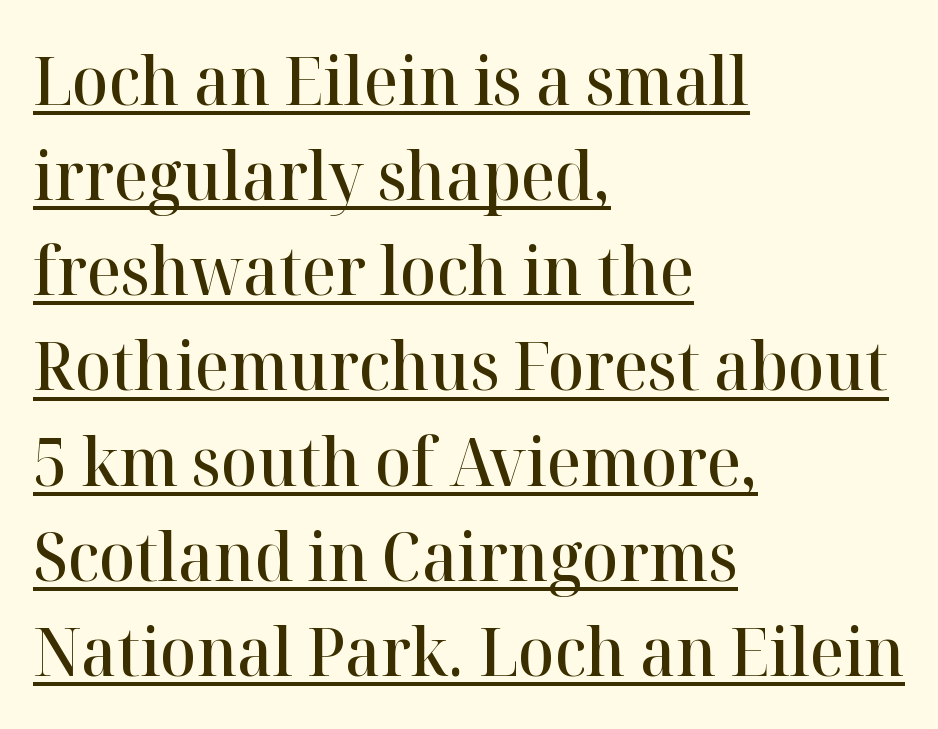
{"serif": "yes", "italic": "no", "bold": "semi", "weight": "semibold", "width": "normal", "stroke_contrast": "high", "x_height": "medium", "monospaced": "no", "underline": "yes", "align": "left", "line_spacing": "normal", "line_spacing_ratio": 1.42, "letter_spacing": "normal", "letter_spacing_em": 0.0, "glyph_px": 67}
